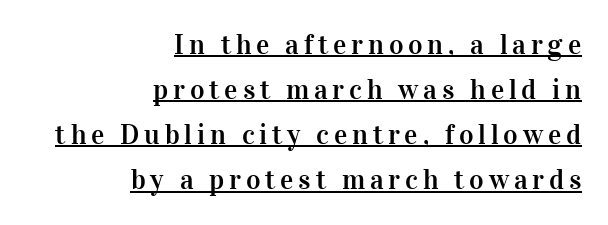
Do the characters align in a grid? No, the font is proportional. Horizontal alignment here is rightward, an uncommon choice for prose. The lettering is marked with a stroke running underneath it. Is there much room between lines? A standard amount, neither cramped nor airy.
